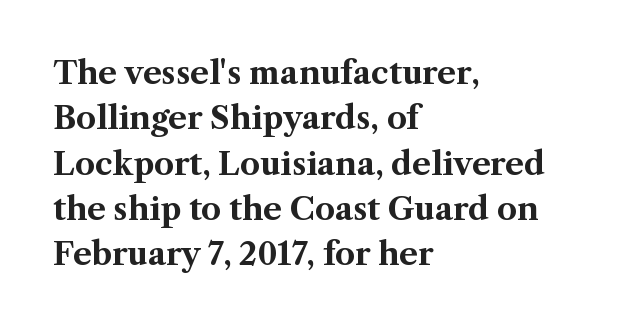
{"serif": "yes", "italic": "no", "bold": "yes", "weight": "bold", "width": "normal", "stroke_contrast": "medium", "x_height": "medium", "monospaced": "no", "underline": "no", "align": "left", "line_spacing": "normal", "line_spacing_ratio": 1.46, "letter_spacing": "normal", "letter_spacing_em": 0.0, "glyph_px": 31}
